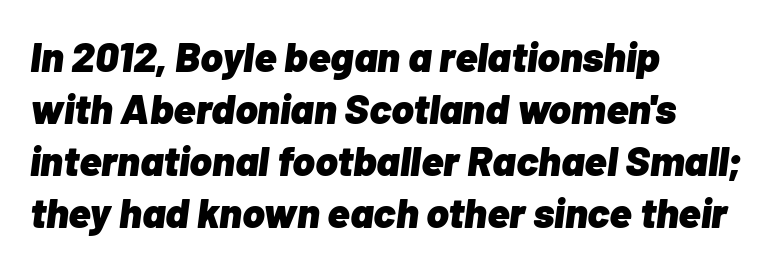
The image shows 42 px heavy type, italic (leaning right); set left-aligned, line spacing 1.24x, normal letter spacing, not underlined; low stroke contrast and a medium x-height.
